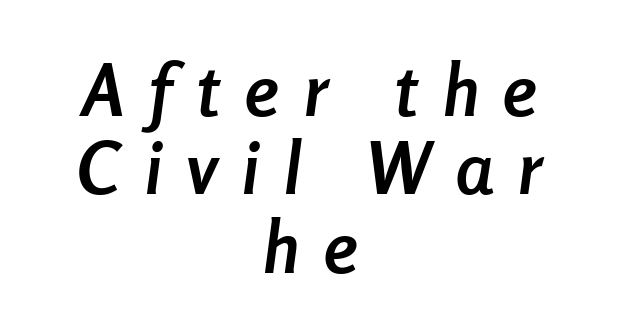
The image shows 72 px semibold, condensed type, italic (leaning right); set centered, tight line spacing (1.09x), unusually wide letter spacing (+0.35 em), not underlined; low stroke contrast and a medium x-height.
